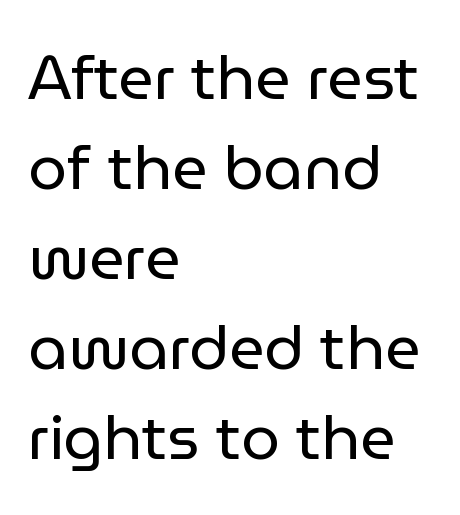
{"serif": "no", "italic": "no", "bold": "no", "weight": "regular", "width": "normal", "stroke_contrast": "low", "x_height": "medium", "monospaced": "no", "underline": "no", "align": "left", "line_spacing": "normal", "line_spacing_ratio": 1.45, "letter_spacing": "normal", "letter_spacing_em": 0.0, "glyph_px": 62}
